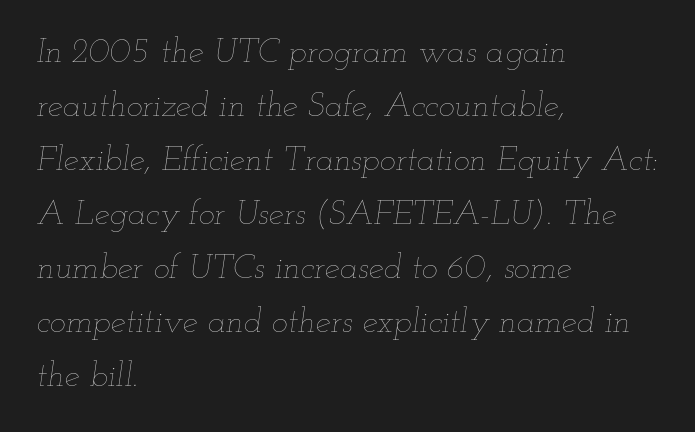
{"italic": "yes", "lean": "right", "slant_degrees": 12, "bold": "no", "weight": "thin", "width": "wide", "stroke_contrast": "low", "x_height": "small", "monospaced": "no", "underline": "no", "align": "left", "line_spacing": "normal", "line_spacing_ratio": 1.59, "letter_spacing": "normal", "letter_spacing_em": 0.0, "glyph_px": 34}
